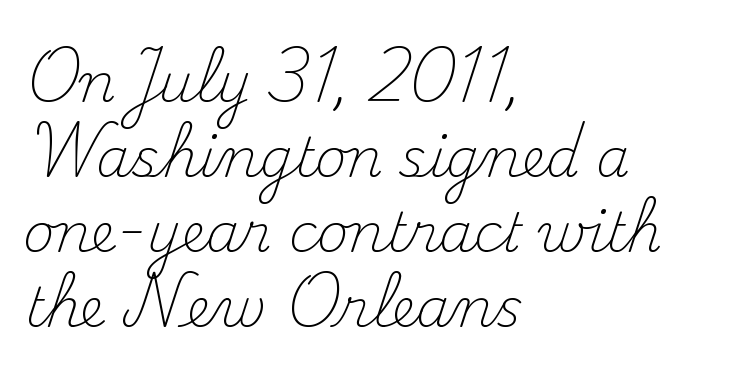
{"serif": "yes", "bold": "no", "weight": "light", "width": "normal", "stroke_contrast": "medium", "x_height": "small", "monospaced": "no", "underline": "no", "align": "left", "line_spacing": "normal", "line_spacing_ratio": 1.39, "letter_spacing": "normal", "letter_spacing_em": 0.0, "glyph_px": 54}
